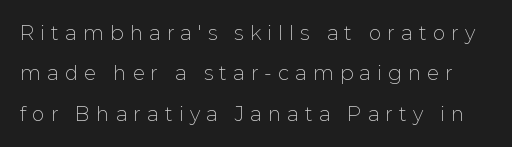
The image shows 20 px text type, upright; set loose line spacing (2.02x), unusually wide letter spacing (+0.3 em), not underlined.
